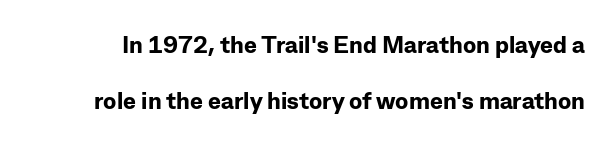
{"italic": "no", "bold": "yes", "underline": "no", "line_spacing": "loose", "line_spacing_ratio": 2.35, "letter_spacing": "normal", "letter_spacing_em": 0.0, "glyph_px": 24}
